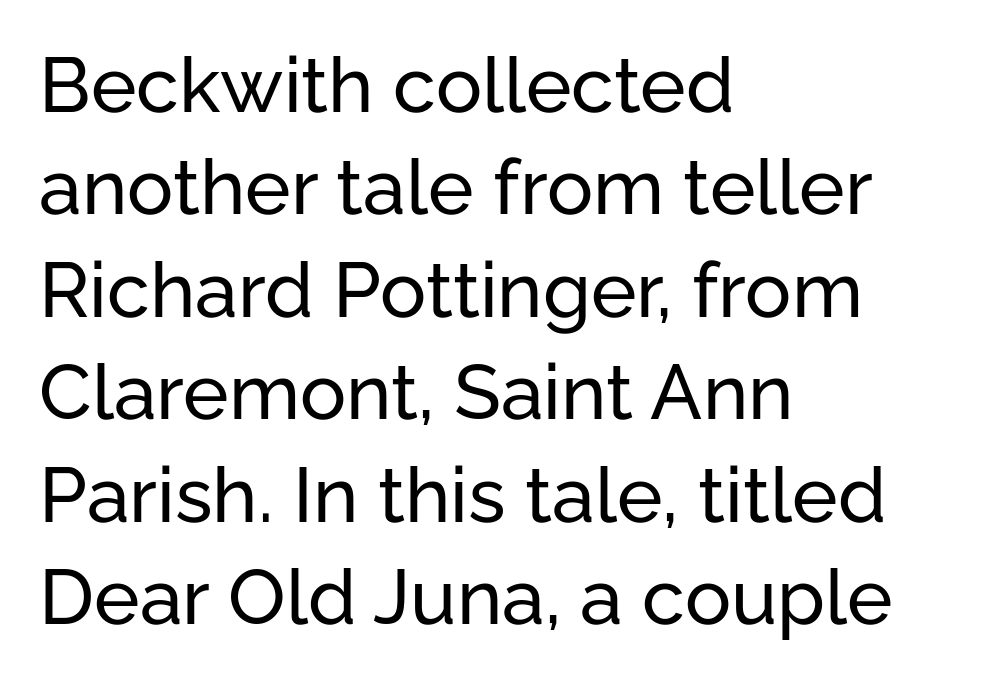
Q: Is the text italic (slanted)? A: No, it is upright.
Q: Is the typeface a serif or a sans-serif typeface? A: Sans-serif.
Q: Is the text underlined? A: No.
Q: How is the paragraph aligned? A: Left-aligned.
Q: Is the spacing between letters normal or unusually wide? A: Normal.
Q: Is the spacing between lines tight, normal or loose? A: Normal.
Q: Width (condensed, normal, or wide)? A: Normal.
Q: Stroke contrast? A: Low.
Q: x-height? A: Medium.
Q: Monospaced? A: No.
